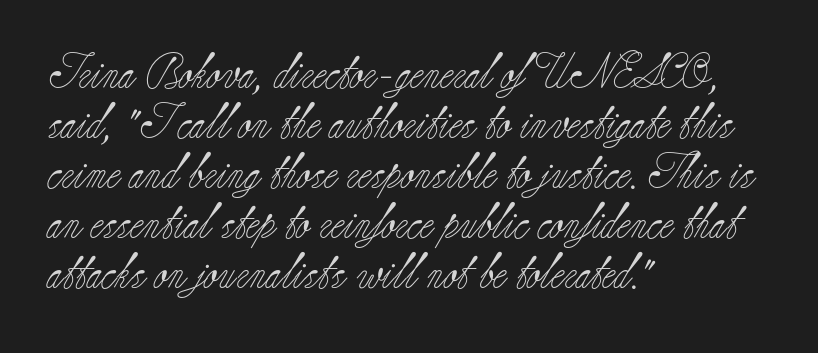
The image shows 35 px light serif type; set left-aligned, normal line spacing (1.43x), normal letter spacing, not underlined; low stroke contrast and a small x-height.
